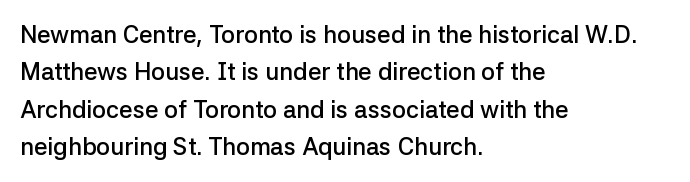
Q: Is the text bold? A: Semi-bold.
Q: Is the text italic (slanted)? A: No, it is upright.
Q: Is the text underlined? A: No.
Q: How is the paragraph aligned? A: Left-aligned.
Q: Is the spacing between letters normal or unusually wide? A: Normal.
Q: Is the spacing between lines tight, normal or loose? A: Normal.
